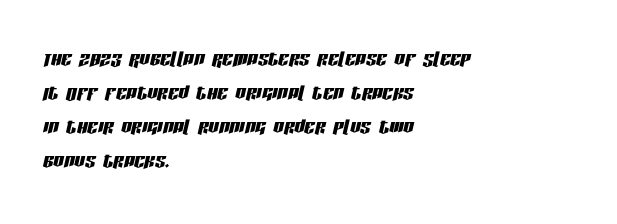
The image shows 26 px text type, italic (leaning right); set left-aligned, normal line spacing (1.31x), normal letter spacing, not underlined.
